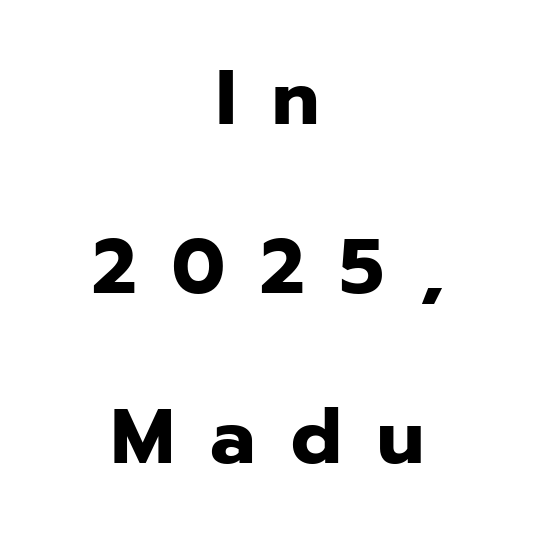
The image shows 76 px heavy sans-serif type, upright; set centered, loose line spacing (2.23x), unusually wide letter spacing (+0.47 em), not underlined; low stroke contrast and a medium x-height.
